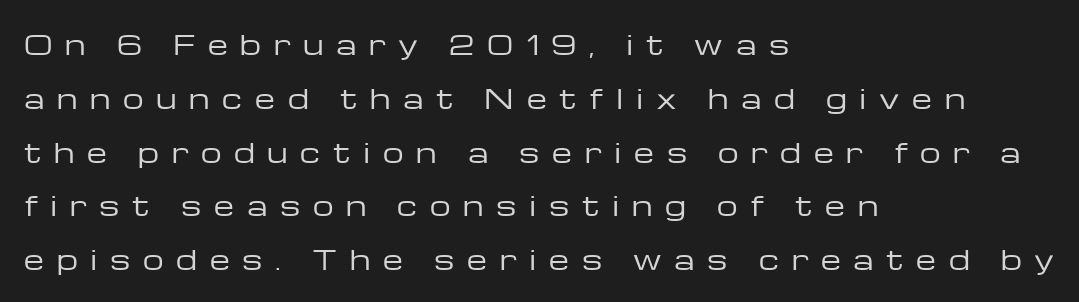
{"italic": "no", "bold": "no", "underline": "no", "align": "left", "line_spacing": "loose", "line_spacing_ratio": 2.07, "letter_spacing": "wide", "letter_spacing_em": 0.49, "glyph_px": 26}
